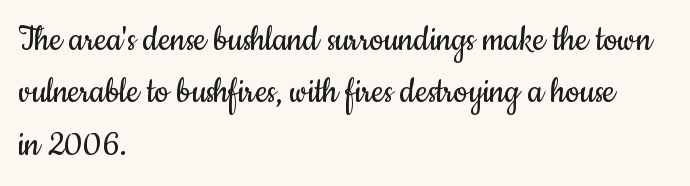
Q: Is the text bold? A: No.
Q: Is the text italic (slanted)? A: Yes.
Q: Is the typeface a serif or a sans-serif typeface? A: Sans-serif.
Q: Is the text underlined? A: No.
Q: How is the paragraph aligned? A: Left-aligned.
Q: Is the spacing between letters normal or unusually wide? A: Normal.
Q: Is the spacing between lines tight, normal or loose? A: Normal.
Q: Width (condensed, normal, or wide)? A: Condensed.
Q: Stroke contrast? A: Low.
Q: x-height? A: Small.
Q: Monospaced? A: No.
